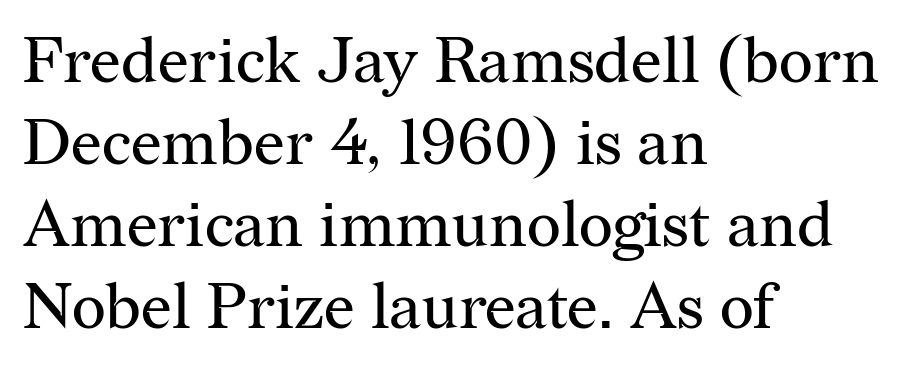
{"serif": "yes", "italic": "no", "bold": "no", "weight": "regular", "width": "normal", "stroke_contrast": "medium", "x_height": "medium", "monospaced": "no", "underline": "no", "align": "left", "line_spacing": "normal", "line_spacing_ratio": 1.26, "letter_spacing": "normal", "letter_spacing_em": 0.0, "glyph_px": 65}
